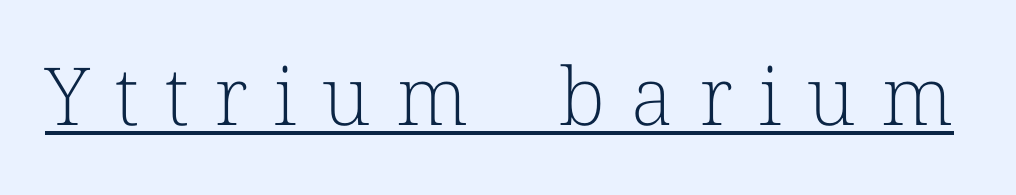
Q: Is the text bold? A: No.
Q: Is the text italic (slanted)? A: No, it is upright.
Q: Is the typeface a serif or a sans-serif typeface? A: Serif.
Q: Is the text underlined? A: Yes.
Q: Is the spacing between letters normal or unusually wide? A: Unusually wide.
Q: Width (condensed, normal, or wide)? A: Normal.
Q: Stroke contrast? A: Low.
Q: x-height? A: Medium.
Q: Monospaced? A: No.
